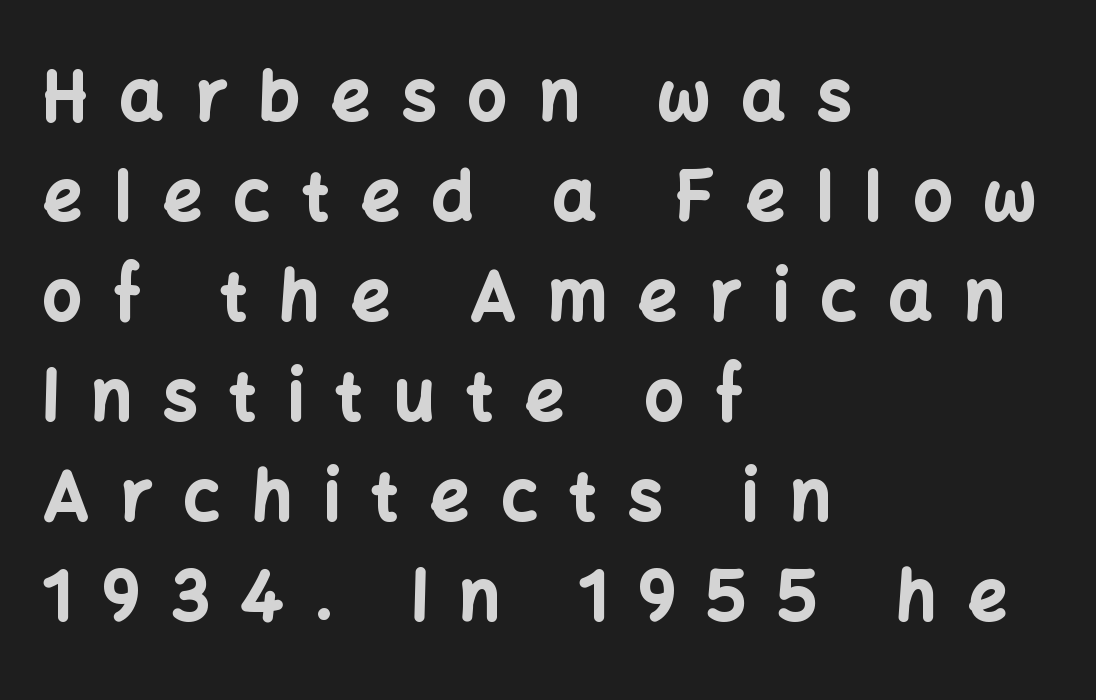
You could only call the tracking loose — the letters float apart. The face used here is a sans, in the tradition of grotesques and geometrics. Do the characters align in a grid? No, the font is proportional. On the weight axis this lands at bold, roughly 700. This rendering uses left alignment, leaving the right contour irregular. Students, observe: this is what conventionally led text looks like.
